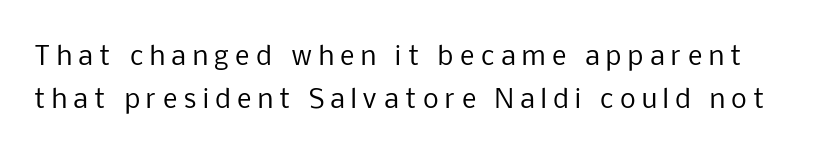
Q: Is the text bold? A: No.
Q: Is the text italic (slanted)? A: No, it is upright.
Q: Is the text underlined? A: No.
Q: Is the spacing between letters normal or unusually wide? A: Unusually wide.
